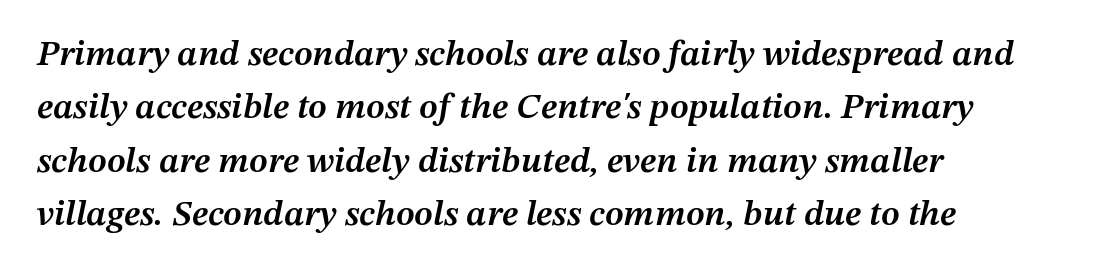
{"italic": "yes", "lean": "right", "slant_degrees": 12, "bold": "semi", "weight": "semibold", "width": "normal", "stroke_contrast": "medium", "x_height": "medium", "monospaced": "no", "underline": "no", "align": "left", "line_spacing": "normal", "line_spacing_ratio": 1.48, "letter_spacing": "normal", "letter_spacing_em": 0.0, "glyph_px": 36}
